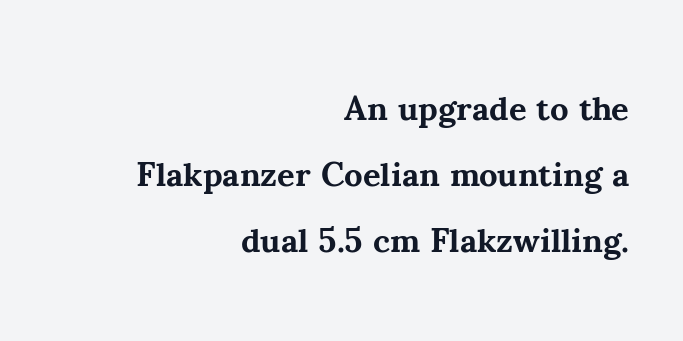
{"serif": "yes", "italic": "no", "bold": "yes", "weight": "bold", "width": "normal", "stroke_contrast": "medium", "x_height": "small", "monospaced": "no", "underline": "no", "align": "right", "line_spacing": "loose", "line_spacing_ratio": 1.94, "letter_spacing": "normal", "letter_spacing_em": 0.0, "glyph_px": 34}
